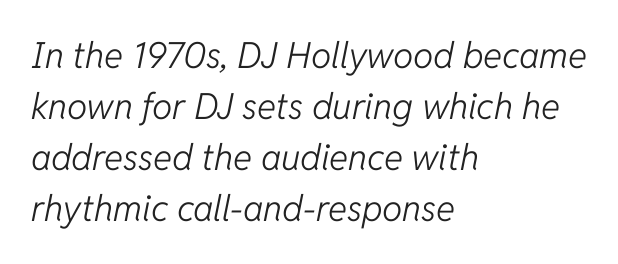
The rendering uses natural spacing where letterforms have individual widths. This sample keeps an unexceptional amount of space between lines. The rag falls on the right side of this text block. There is no visible air inserted between adjacent glyphs.
